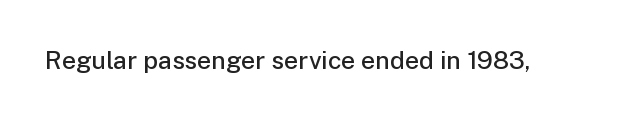
The image shows 25 px text type, upright; set normal letter spacing, not underlined.
